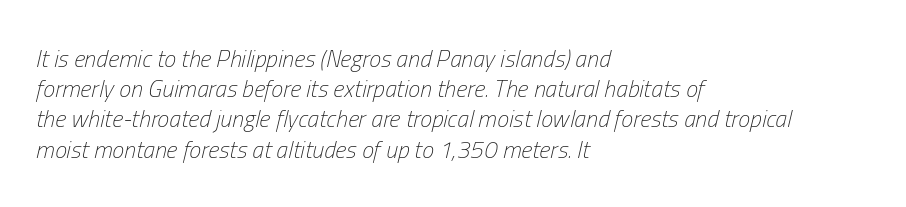
The image shows 24 px text type, italic (leaning right); set left-aligned, normal line spacing (1.26x), normal letter spacing, not underlined.
